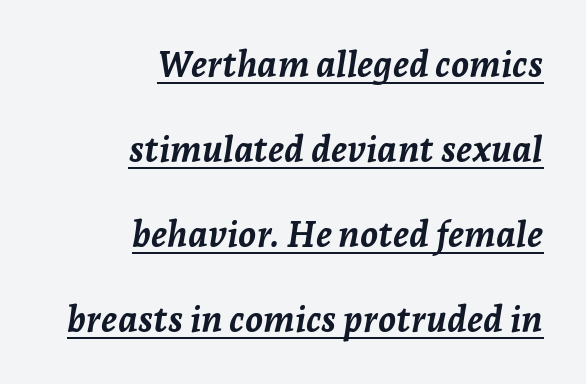
The image shows 36 px semibold type, italic (leaning right); set right-aligned, loose line spacing (2.36x), normal letter spacing, underlined; low stroke contrast and a medium x-height.
